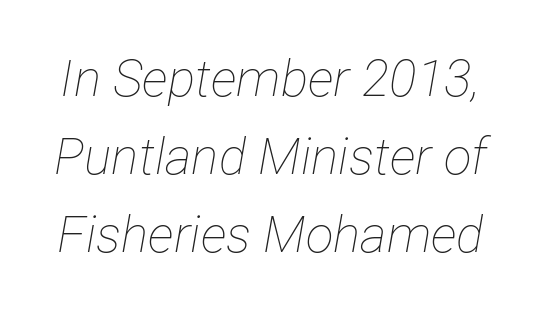
{"italic": "yes", "lean": "right", "slant_degrees": 12, "bold": "no", "weight": "thin", "width": "condensed", "stroke_contrast": "low", "x_height": "medium", "monospaced": "no", "underline": "no", "line_spacing": "normal", "line_spacing_ratio": 1.53, "letter_spacing": "normal", "letter_spacing_em": 0.0, "glyph_px": 51}
